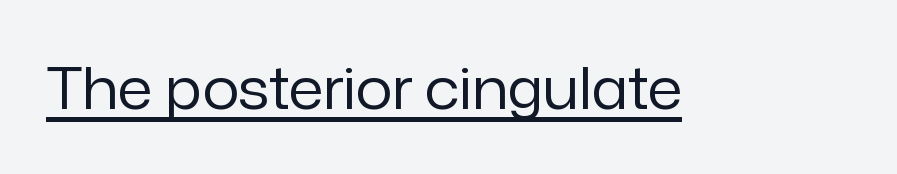
The image shows 57 px regular-weight sans-serif type, upright; set normal letter spacing, underlined; low stroke contrast and a medium x-height.
